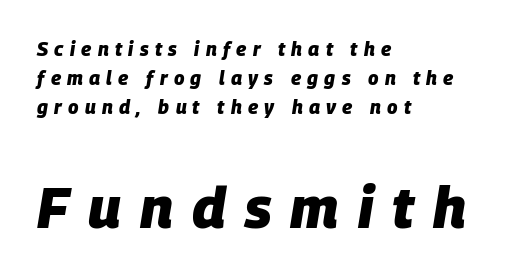
The image shows 58 px heavy type, italic (leaning right); set left-aligned, normal line spacing (1.53x), unusually wide letter spacing (+0.33 em), not underlined; the second (bottom) block is 3.05x larger; low stroke contrast and a large x-height.
